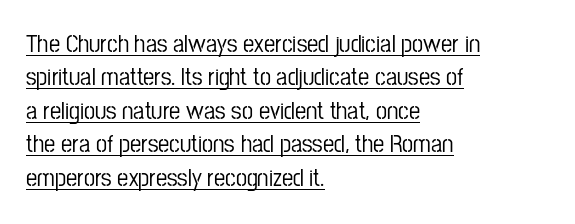
What's the leading like? Ordinary, nothing unusual. Short note: letters normally spaced. The specimen includes a rule beneath the text block's lines. Posture: straight, roman, zero tilt. Teacher's note: observe the even left margin — that is flush-left alignment.
